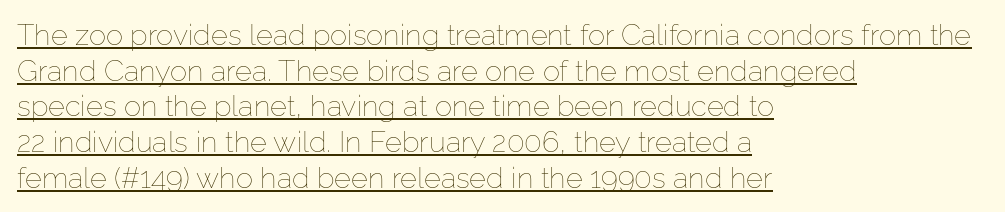
{"italic": "no", "bold": "no", "weight": "thin", "width": "normal", "stroke_contrast": "low", "x_height": "medium", "monospaced": "no", "underline": "yes", "align": "left", "line_spacing_ratio": 1.23, "letter_spacing": "normal", "letter_spacing_em": 0.0, "glyph_px": 29}
